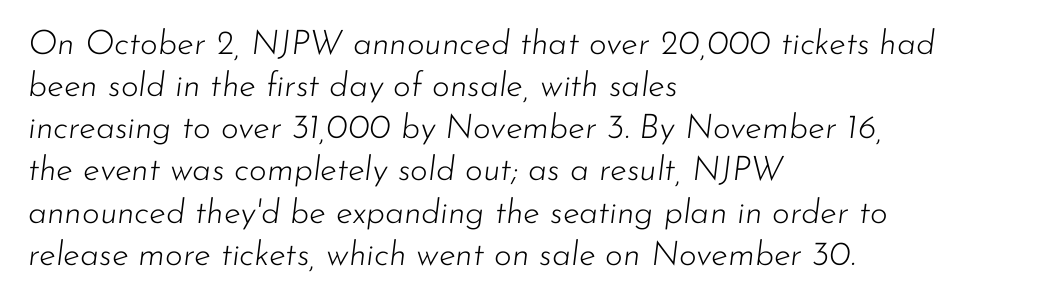
Weight class: somewhere from thin through regular. No word sits above an underline. Default kerning and tracking; the words read as compact shapes. Line starts are locked; line ends wander. The passage shown is typed in a proportional face where columns would drift.
